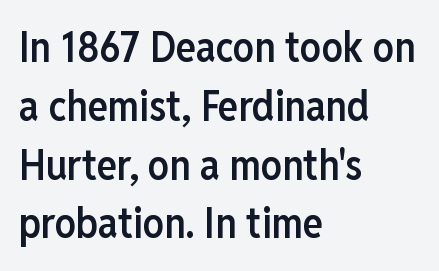
Proportional: the letters do not fall into vertical columns. A fair bit of extra ink — the face is semibold, not bold. The space between consecutive lines is moderate. Every character sits straight up, as roman type does.
